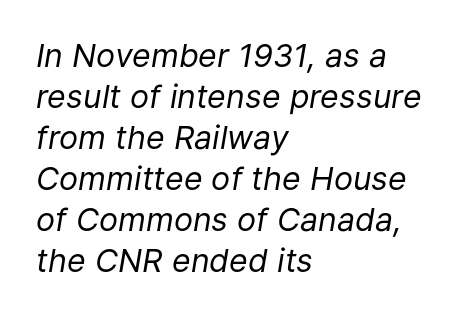
Varying glyph widths throughout — classic text-font behaviour. Rule under the text: the space is simply empty. The typesetting does not lean heavy: it is not bold. Baseline-to-baseline distance is the conventional proportion of letter height. The text carries the slant typical of an italic or oblique font.
